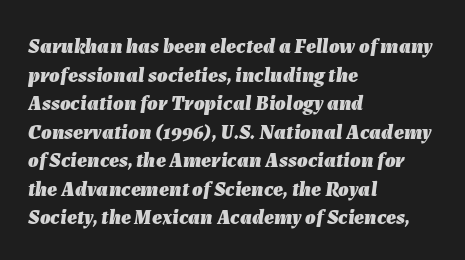
{"italic": "yes", "lean": "right", "slant_degrees": 7, "bold": "yes", "underline": "no", "align": "left", "line_spacing": "normal", "line_spacing_ratio": 1.36, "letter_spacing": "normal", "letter_spacing_em": 0.0, "glyph_px": 21}
